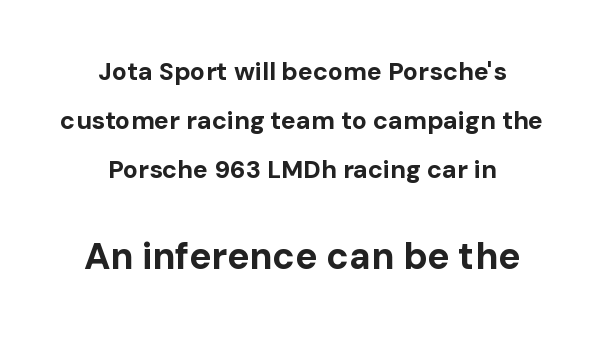
Q: Is the text bold? A: Yes.
Q: Is the text italic (slanted)? A: No, it is upright.
Q: Is the typeface a serif or a sans-serif typeface? A: Sans-serif.
Q: Is the text underlined? A: No.
Q: How is the paragraph aligned? A: Centered.
Q: Is the spacing between letters normal or unusually wide? A: Normal.
Q: Is the spacing between lines tight, normal or loose? A: Loose.
Q: Which block of text is set in a larger size, the first (top) or the second (bottom)? A: The second (bottom) one.
Q: Width (condensed, normal, or wide)? A: Normal.
Q: Stroke contrast? A: Low.
Q: x-height? A: Medium.
Q: Monospaced? A: No.
